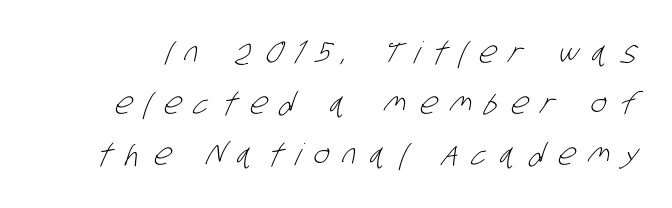
{"serif": "no", "bold": "no", "weight": "light", "width": "condensed", "stroke_contrast": "low", "x_height": "large", "monospaced": "no", "underline": "no", "line_spacing": "normal", "line_spacing_ratio": 1.7, "letter_spacing": "wide", "letter_spacing_em": 0.45, "glyph_px": 30}
